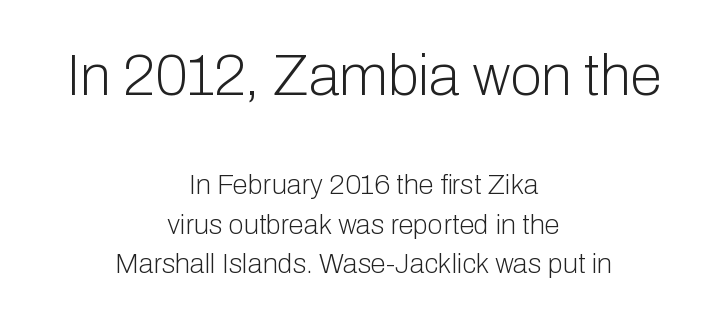
The text was rendered using a sans face with plain stroke endings. Larger block? The one above; the one below is distinctly smaller. Baseline-to-baseline distance is the conventional proportion of letter height. Standard letterfit; no display-style spreading of the glyphs.
